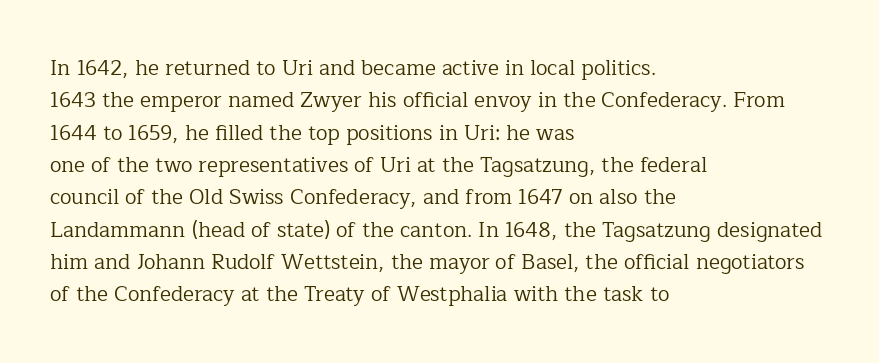
{"italic": "no", "bold": "no", "underline": "no", "align": "left", "line_spacing": "normal", "line_spacing_ratio": 1.54, "letter_spacing": "normal", "letter_spacing_em": 0.0, "glyph_px": 21}
